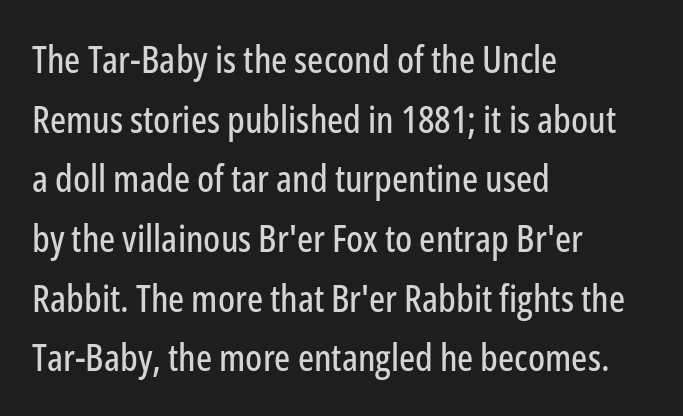
{"serif": "no", "italic": "no", "width": "condensed", "stroke_contrast": "low", "x_height": "medium", "monospaced": "no", "underline": "no", "align": "left", "line_spacing": "normal", "line_spacing_ratio": 1.57, "letter_spacing": "normal", "letter_spacing_em": 0.0, "glyph_px": 38}
